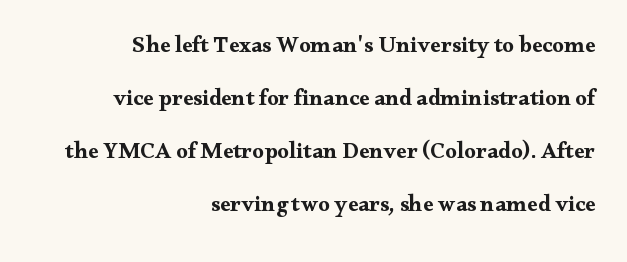
Q: Is the text bold? A: Yes.
Q: Is the text italic (slanted)? A: No, it is upright.
Q: Is the text underlined? A: No.
Q: How is the paragraph aligned? A: Right-aligned.
Q: Is the spacing between letters normal or unusually wide? A: Normal.
Q: Is the spacing between lines tight, normal or loose? A: Loose.
